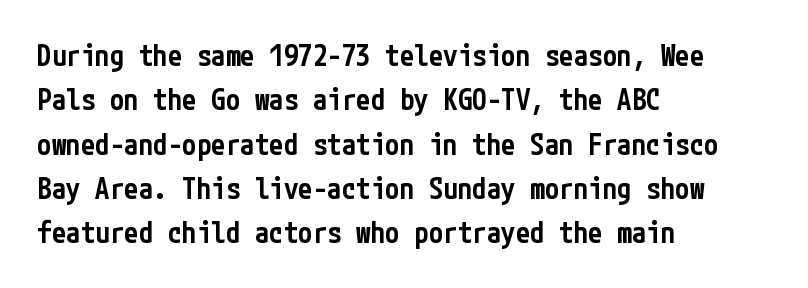
Is there much room between lines? A standard amount, neither cramped nor airy. Each line starts at the same left margin while the right side varies. Do the letters lean? They stand straight. Tracking here is standard; glyphs follow each other at the usual distance. The rendering shows plain stroke endings on the letterforms — a sans-serif design. Every letter is mildly thick-stroked: semibold rather than bold.
